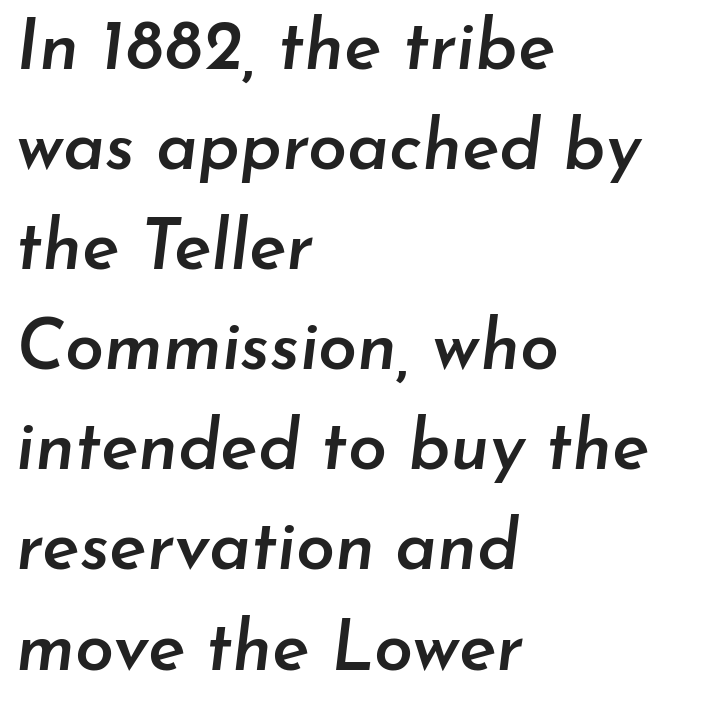
Q: Is the text bold? A: Semi-bold.
Q: Is the text italic (slanted)? A: Yes, it leans right by about 7 degrees.
Q: Is the text underlined? A: No.
Q: How is the paragraph aligned? A: Left-aligned.
Q: Is the spacing between letters normal or unusually wide? A: Normal.
Q: Is the spacing between lines tight, normal or loose? A: Normal.
Q: Width (condensed, normal, or wide)? A: Normal.
Q: Stroke contrast? A: Low.
Q: x-height? A: Small.
Q: Monospaced? A: No.
